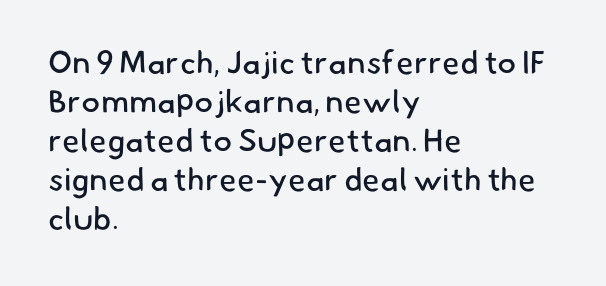
The image shows 32 px regular-weight sans-serif type; set left-aligned, line spacing 1.22x, normal letter spacing, not underlined; low stroke contrast and a small x-height.
